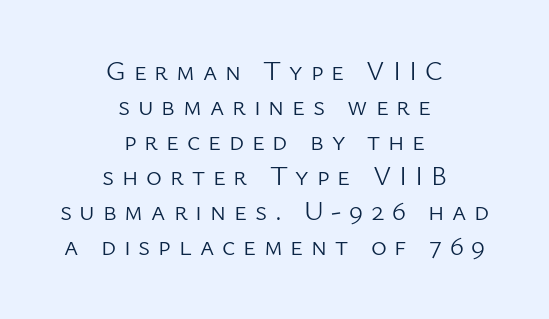
{"italic": "no", "bold": "no", "underline": "no", "align": "center", "line_spacing": "normal", "line_spacing_ratio": 1.3, "letter_spacing": "wide", "letter_spacing_em": 0.29, "glyph_px": 27}
